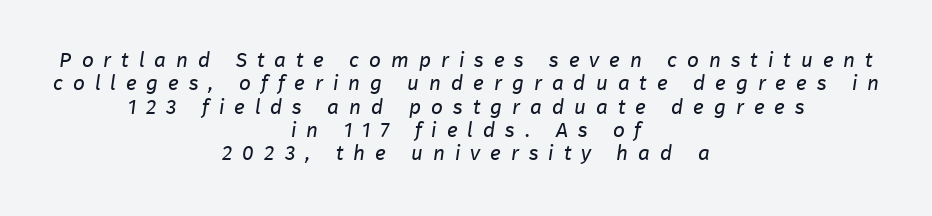
The letterforms sit at book weight or below. Here the glyphs are tracked loosely, breaking word shapes into spaced letters. Underlining? Definitely not there. The whitespace from short lines is split evenly between both sides.
